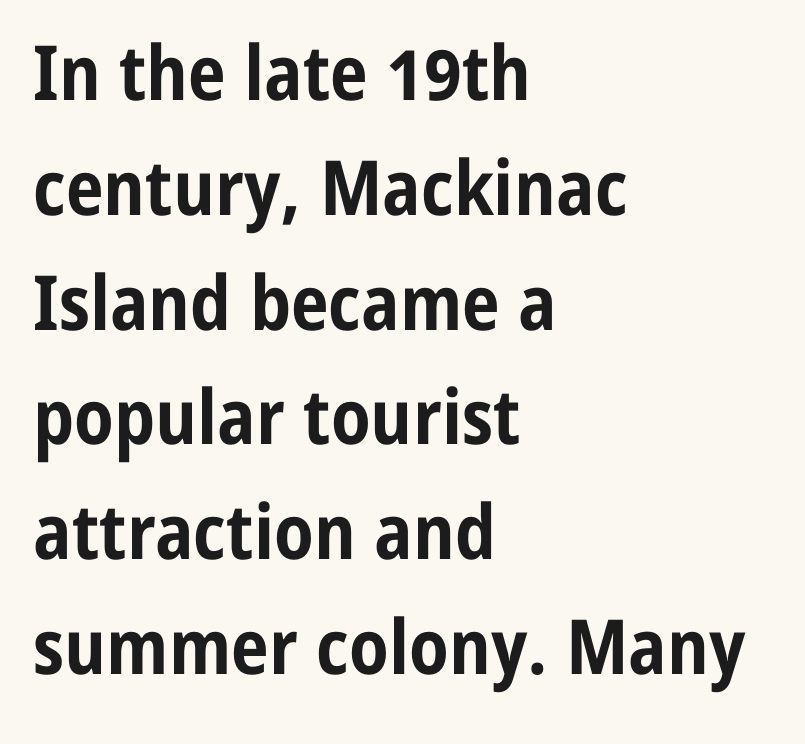
You can tell from the bare stems that sans-serif type was used. Unmarked baselines from the first word to the last. Proportional: the letters do not fall into vertical columns. This sample keeps an unexceptional amount of space between lines. It's the straight-up-and-down kind of type.
